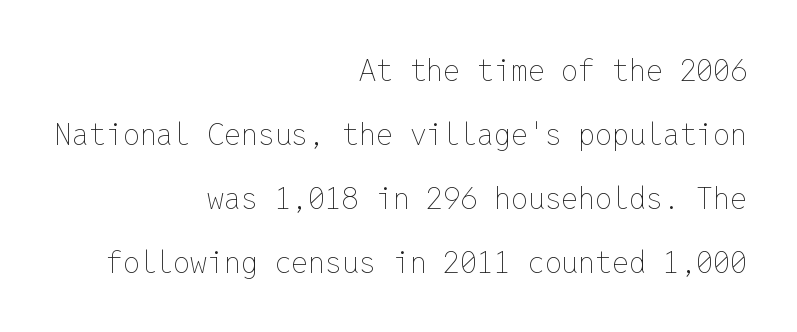
Baseline-to-baseline distance is far greater than the letter height. The words here are not underlined. Right-aligned paragraph, ragged on the left. The face used here is monospaced, like something from a code editor. Is the stroke heavy? The answer is a plain regular-or-lighter.
